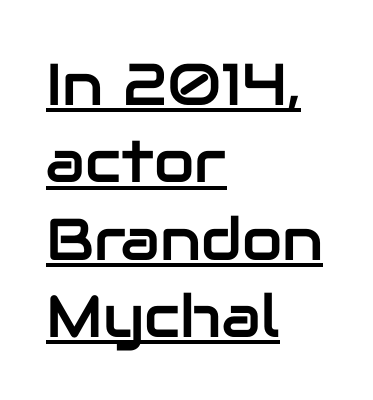
Q: Is the text italic (slanted)? A: No, it is upright.
Q: Is the typeface a serif or a sans-serif typeface? A: Sans-serif.
Q: Is the text underlined? A: Yes.
Q: How is the paragraph aligned? A: Left-aligned.
Q: Is the spacing between letters normal or unusually wide? A: Normal.
Q: Is the spacing between lines tight, normal or loose? A: Normal.
Q: Width (condensed, normal, or wide)? A: Normal.
Q: Stroke contrast? A: Low.
Q: x-height? A: Medium.
Q: Monospaced? A: No.
